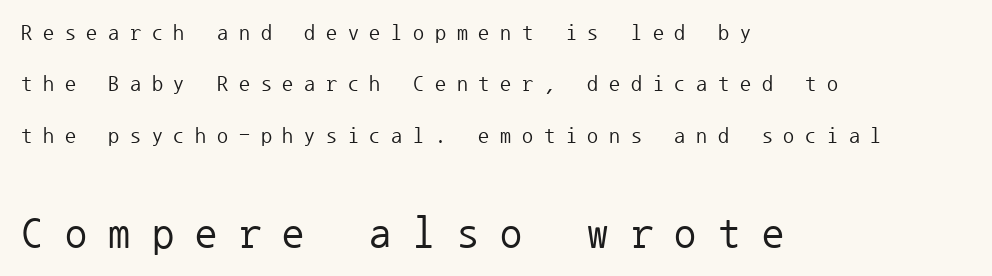
The image shows 44 px regular-weight sans-serif type, upright, monospaced; set left-aligned, loose line spacing (2.33x), unusually wide letter spacing (+0.49 em), not underlined; the second (bottom) block is 2.0x larger; low stroke contrast and a medium x-height.
